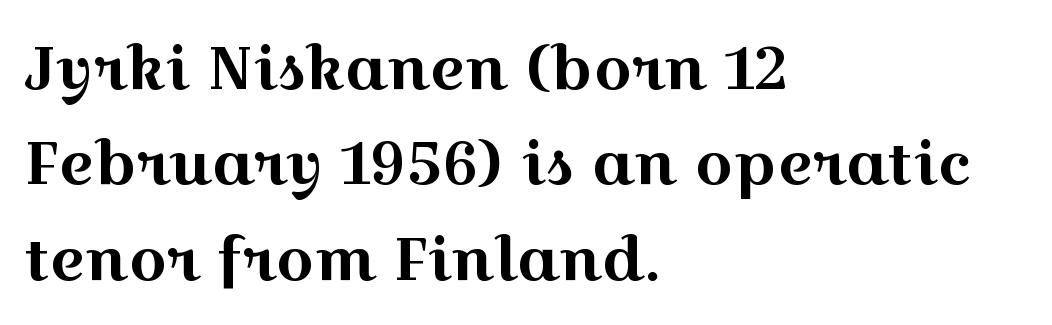
Q: Is the text italic (slanted)? A: No, it is upright.
Q: Is the typeface a serif or a sans-serif typeface? A: Serif.
Q: Is the text underlined? A: No.
Q: How is the paragraph aligned? A: Left-aligned.
Q: Is the spacing between letters normal or unusually wide? A: Normal.
Q: Is the spacing between lines tight, normal or loose? A: Normal.
Q: Width (condensed, normal, or wide)? A: Wide.
Q: x-height? A: Medium.
Q: Monospaced? A: No.
